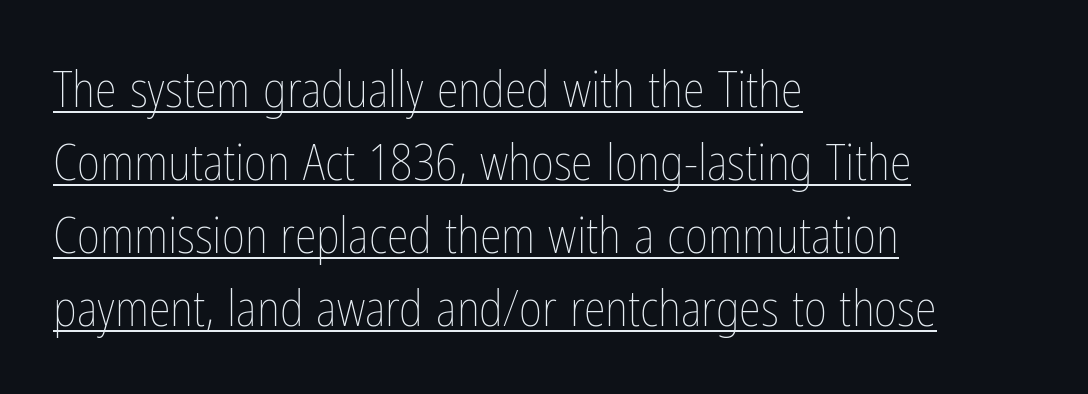
Q: Is the text bold? A: No.
Q: Is the text italic (slanted)? A: No, it is upright.
Q: Is the text underlined? A: Yes.
Q: How is the paragraph aligned? A: Left-aligned.
Q: Is the spacing between letters normal or unusually wide? A: Normal.
Q: Is the spacing between lines tight, normal or loose? A: Normal.
Q: Width (condensed, normal, or wide)? A: Condensed.
Q: Stroke contrast? A: Low.
Q: x-height? A: Medium.
Q: Monospaced? A: No.
